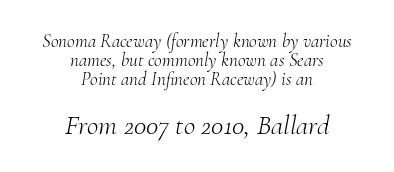
The image shows 28 px light serif type, italic (leaning right); set centered, tight line spacing (0.99x), normal letter spacing, not underlined; the second (bottom) block is 1.47x larger; medium stroke contrast and a small x-height.
